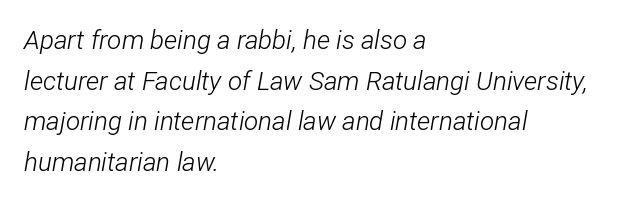
The lines in this sample share a left origin and differ only in where they stop. Just letters on the line, the space beneath them empty. This reads as an unemphasized weight, regular at the heaviest. This block has exactly the height ordinary leading produces.
